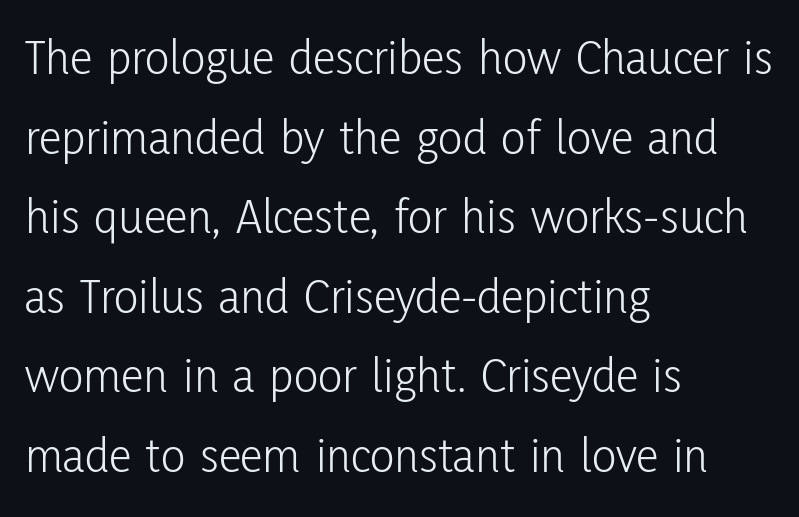
The image shows 51 px light, condensed sans-serif type, upright; set left-aligned, normal line spacing (1.56x), normal letter spacing, not underlined; low stroke contrast and a medium x-height.
